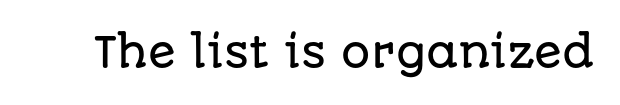
The image shows 41 px sans-serif type, upright; set normal letter spacing, not underlined; low stroke contrast and a large x-height.
